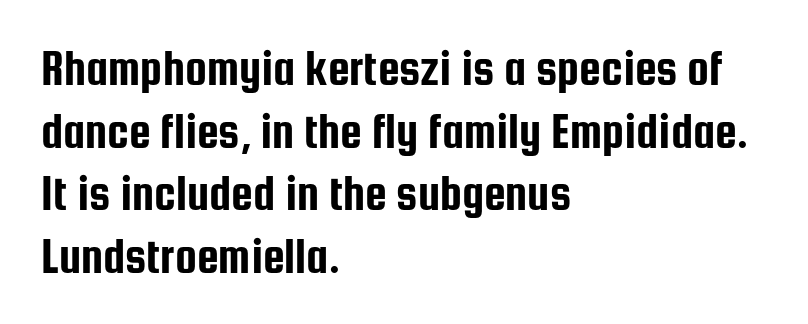
The image shows 49 px condensed sans-serif type, upright; set left-aligned, normal line spacing (1.28x), normal letter spacing, not underlined; low stroke contrast and a medium x-height.
